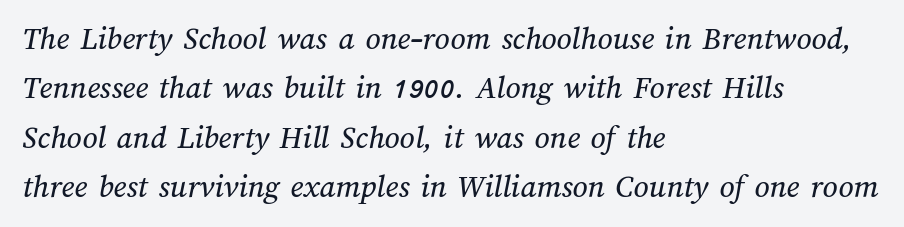
Q: Is the text underlined? A: No.
Q: How is the paragraph aligned? A: Left-aligned.
Q: Is the spacing between letters normal or unusually wide? A: Normal.
Q: Is the spacing between lines tight, normal or loose? A: Normal.
Q: Width (condensed, normal, or wide)? A: Normal.
Q: Stroke contrast? A: Medium.
Q: x-height? A: Medium.
Q: Monospaced? A: No.
